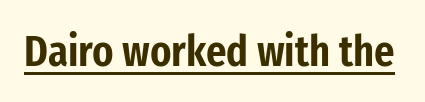
The image shows 44 px condensed sans-serif type, upright; set normal letter spacing, underlined; low stroke contrast and a medium x-height.
